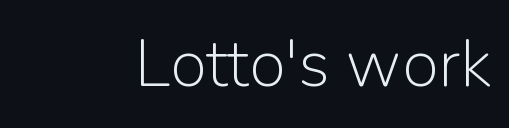
The image shows 67 px light sans-serif type, upright; set normal letter spacing, not underlined; low stroke contrast and a medium x-height.
